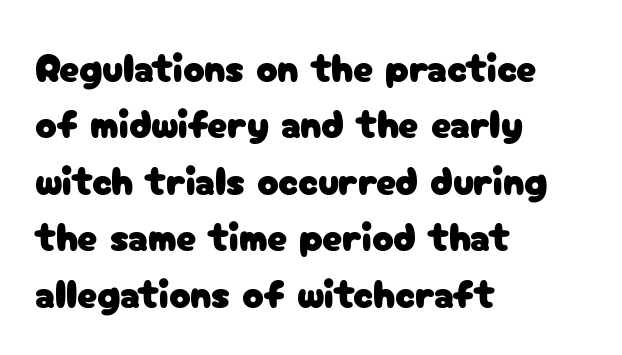
The zone under the glyphs is completely vacant. Baseline-to-baseline distance is the conventional proportion of letter height. A student would call this left alignment; a typographer would say flush left, rag right. Classification — sans serif. No italicization has been applied; the sample stays upright.
